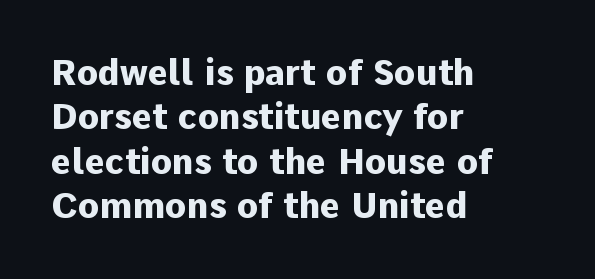
The image shows 35 px heavy sans-serif type, upright; set left-aligned, normal line spacing (1.27x), normal letter spacing, not underlined; low stroke contrast and a medium x-height.
